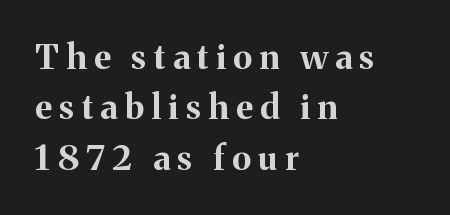
This sample uses expanded letter spacing, leaving extra air between glyphs. The setting favours the left margin, as ordinary paragraphs usually do. This rendering employs a face with finishing strokes, i.e., a serif. On the weight axis this lands at bold, roughly 700. Varying glyph widths throughout — classic text-font behaviour.
